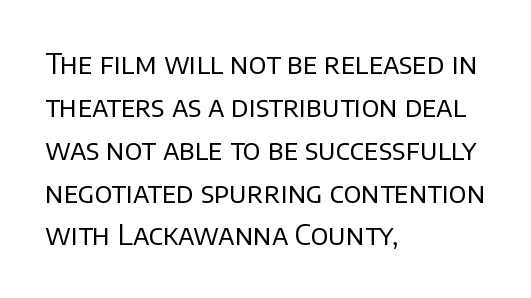
The image shows 28 px regular-weight sans-serif type, upright; set left-aligned, normal line spacing (1.53x), normal letter spacing, not underlined; low stroke contrast and a large x-height.
